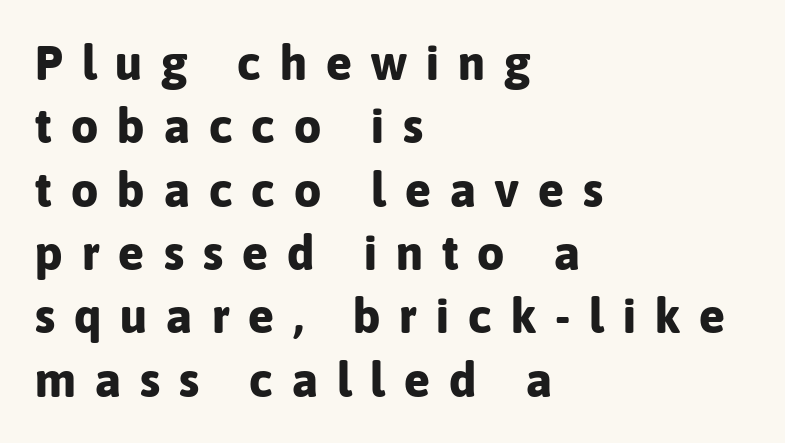
{"serif": "no", "italic": "no", "bold": "yes", "weight": "bold", "width": "normal", "stroke_contrast": "low", "x_height": "medium", "monospaced": "no", "underline": "no", "align": "left", "line_spacing": "normal", "line_spacing_ratio": 1.32, "letter_spacing": "wide", "letter_spacing_em": 0.4, "glyph_px": 48}
